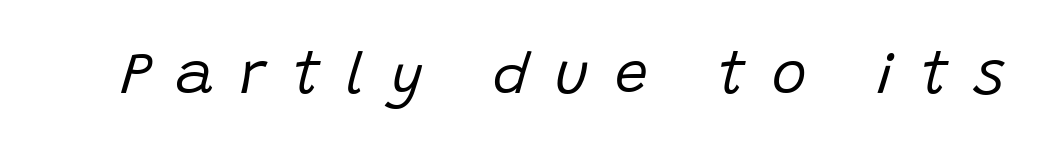
The image shows 59 px regular-weight type, italic (leaning right); set unusually wide letter spacing (+0.44 em), not underlined; low stroke contrast and a large x-height.
